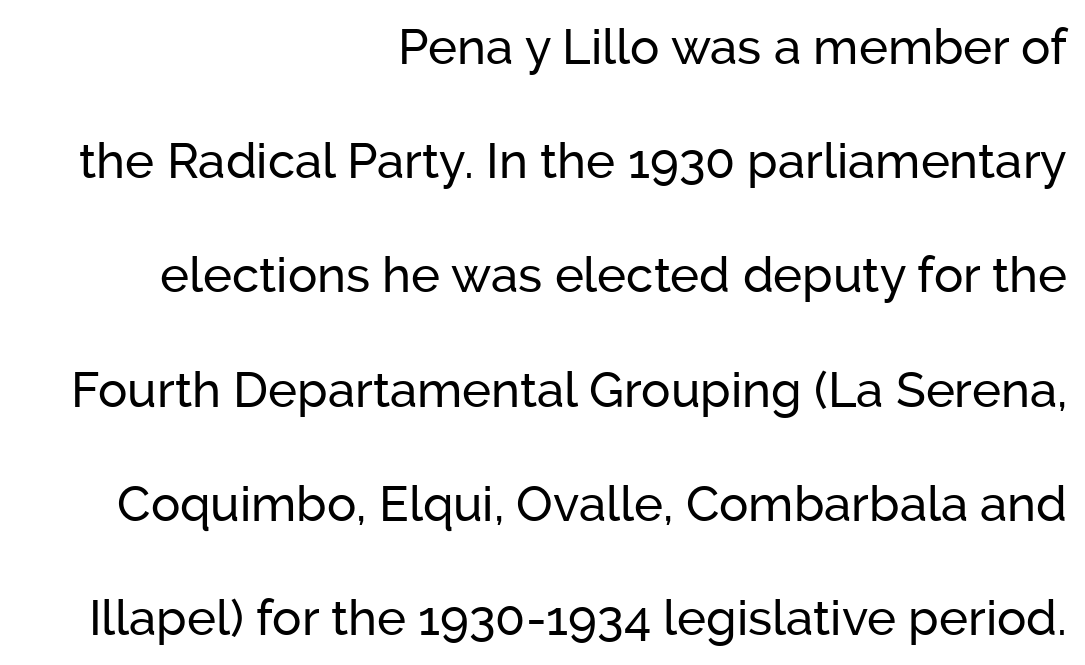
Q: Is the text italic (slanted)? A: No, it is upright.
Q: Is the typeface a serif or a sans-serif typeface? A: Sans-serif.
Q: Is the text underlined? A: No.
Q: How is the paragraph aligned? A: Right-aligned.
Q: Is the spacing between letters normal or unusually wide? A: Normal.
Q: Is the spacing between lines tight, normal or loose? A: Loose.
Q: Width (condensed, normal, or wide)? A: Normal.
Q: Stroke contrast? A: Low.
Q: x-height? A: Medium.
Q: Monospaced? A: No.
